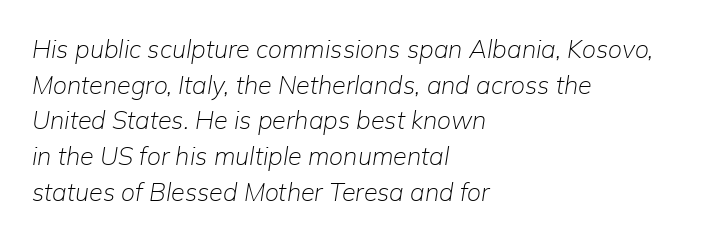
The image shows 25 px text type, italic (leaning right); set left-aligned, normal line spacing (1.43x), normal letter spacing, not underlined.
